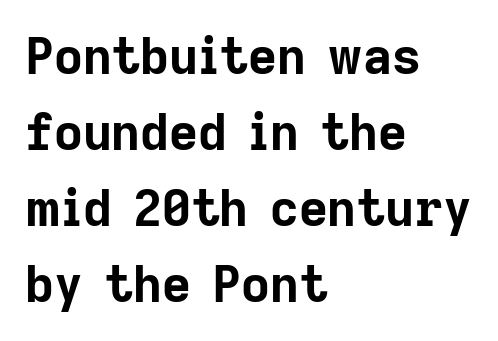
Q: Is the text bold? A: Yes.
Q: Is the text italic (slanted)? A: No, it is upright.
Q: Is the typeface a serif or a sans-serif typeface? A: Sans-serif.
Q: Is the text underlined? A: No.
Q: How is the paragraph aligned? A: Left-aligned.
Q: Is the spacing between letters normal or unusually wide? A: Normal.
Q: Is the spacing between lines tight, normal or loose? A: Normal.
Q: Width (condensed, normal, or wide)? A: Normal.
Q: Stroke contrast? A: Low.
Q: x-height? A: Medium.
Q: Monospaced? A: No.
